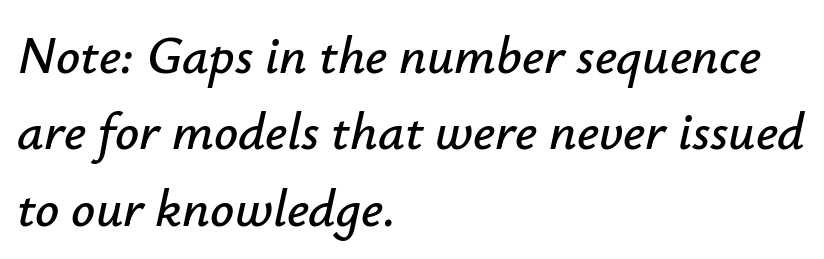
The image shows 53 px text type, italic (leaning right); set left-aligned, normal line spacing (1.44x), normal letter spacing, not underlined; low stroke contrast and a small x-height.
